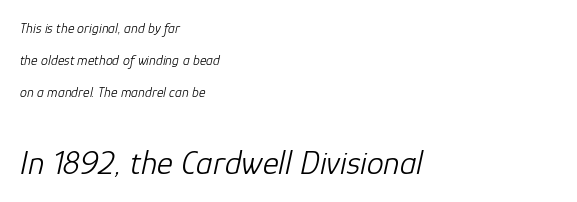
{"italic": "yes", "lean": "right", "slant_degrees": 12, "bold": "no", "weight": "light", "width": "normal", "stroke_contrast": "low", "x_height": "medium", "monospaced": "no", "underline": "no", "align": "left", "line_spacing": "loose", "line_spacing_ratio": 2.28, "letter_spacing": "normal", "letter_spacing_em": 0.0, "larger_block": "second", "size_ratio": 2.43, "glyph_px": 34}
